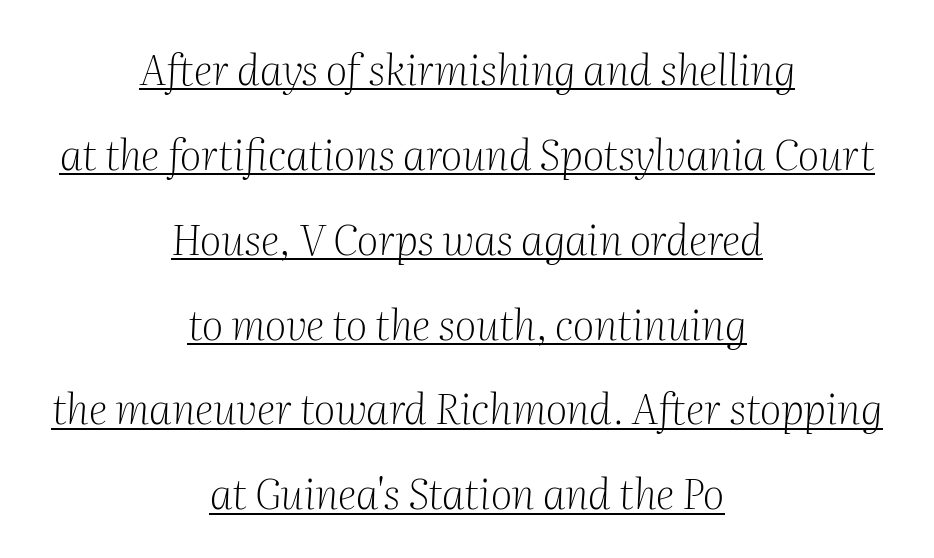
{"serif": "yes", "italic": "yes", "lean": "right", "slant_degrees": 2, "bold": "no", "weight": "light", "width": "normal", "stroke_contrast": "medium", "x_height": "medium", "monospaced": "no", "underline": "yes", "align": "center", "line_spacing": "loose", "line_spacing_ratio": 2.02, "letter_spacing": "normal", "letter_spacing_em": 0.0, "glyph_px": 42}
